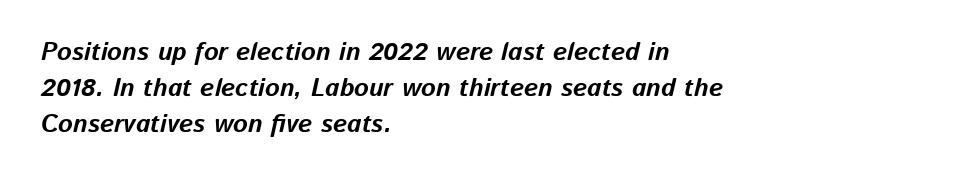
{"italic": "yes", "lean": "right", "slant_degrees": 13, "bold": "yes", "underline": "no", "align": "left", "line_spacing": "normal", "line_spacing_ratio": 1.44, "letter_spacing": "normal", "letter_spacing_em": 0.0, "glyph_px": 25}
